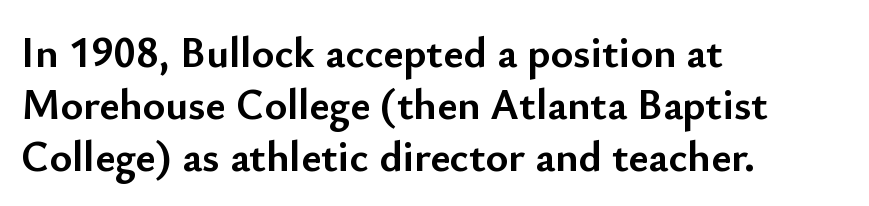
The image shows 43 px semibold sans-serif type, upright; set left-aligned, line spacing 1.21x, normal letter spacing, not underlined; low stroke contrast and a small x-height.
